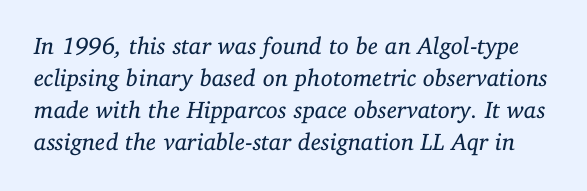
Q: Is the text bold? A: No.
Q: Is the text italic (slanted)? A: Yes, it leans right by about 11 degrees.
Q: Is the text underlined? A: No.
Q: Is the spacing between letters normal or unusually wide? A: Normal.
Q: Is the spacing between lines tight, normal or loose? A: Normal.
